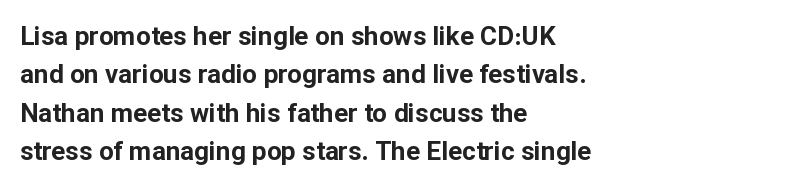
A typesetter would mark this as roman, not italic. Rule under the text: the space is simply empty. Layout note: lines flush left. The designer left line spacing at the default. What weight is shown? A full bold with thick strokes. This sample uses plain, unmodified letter spacing.
